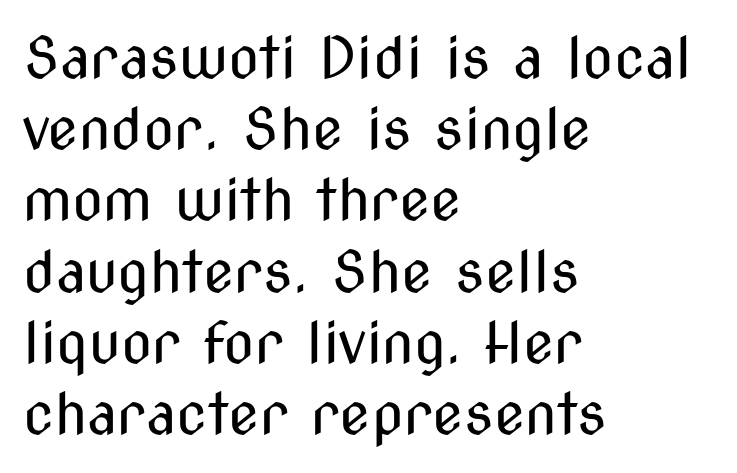
The passage shown is not underscored anywhere. Stroke mass is kept to a normal reading level or below. Unlike italic type, these characters show no tilt at all. Honestly, the letter spacing is just normal — you wouldn't notice it. The letters advance in unequal steps, a hallmark of proportional type. These lines stack with their left ends in a neat column.
